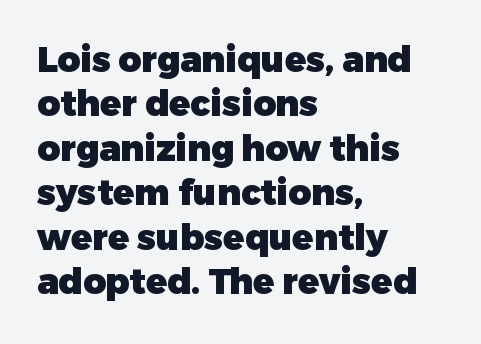
{"serif": "no", "italic": "no", "bold": "yes", "weight": "heavy", "width": "normal", "stroke_contrast": "low", "x_height": "medium", "monospaced": "no", "underline": "no", "align": "left", "line_spacing": "normal", "line_spacing_ratio": 1.27, "letter_spacing": "normal", "letter_spacing_em": 0.0, "glyph_px": 35}
